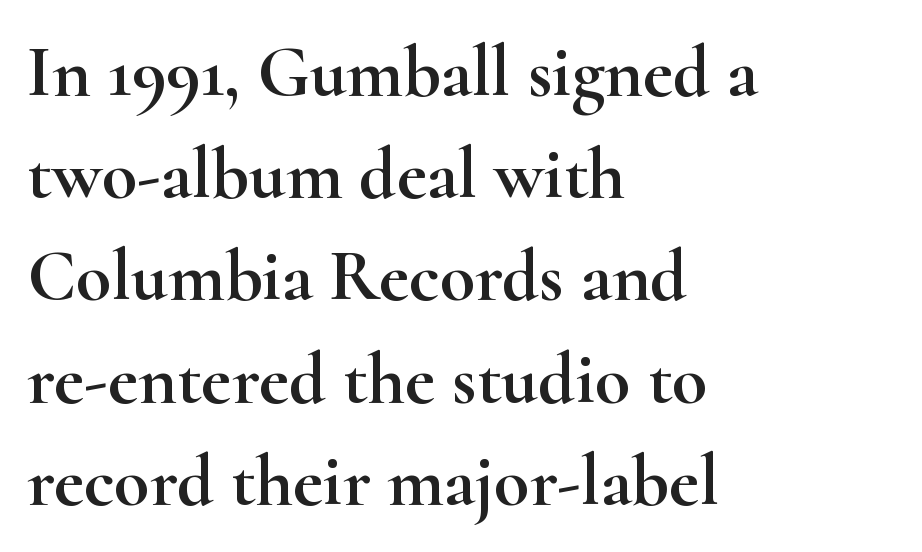
{"serif": "yes", "italic": "no", "width": "wide", "stroke_contrast": "high", "x_height": "small", "monospaced": "no", "underline": "no", "align": "left", "line_spacing": "normal", "line_spacing_ratio": 1.4, "letter_spacing": "normal", "letter_spacing_em": 0.0, "glyph_px": 73}
